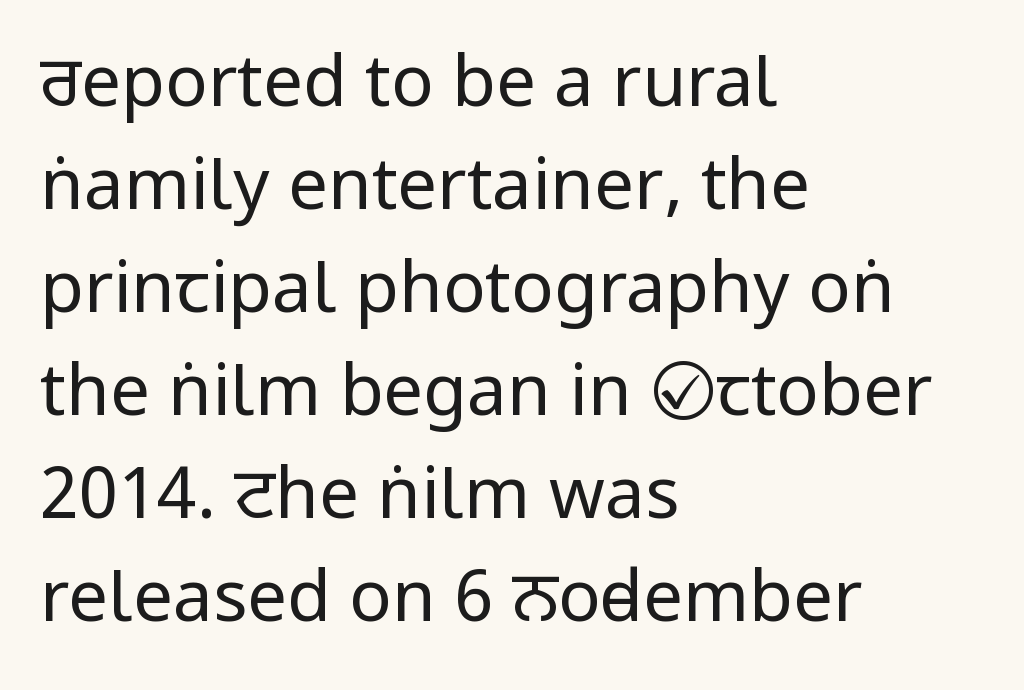
Q: Is the text bold? A: No.
Q: Is the text italic (slanted)? A: No, it is upright.
Q: Is the typeface a serif or a sans-serif typeface? A: Sans-serif.
Q: Is the text underlined? A: No.
Q: How is the paragraph aligned? A: Left-aligned.
Q: Is the spacing between letters normal or unusually wide? A: Normal.
Q: Is the spacing between lines tight, normal or loose? A: Normal.
Q: Width (condensed, normal, or wide)? A: Condensed.
Q: Stroke contrast? A: Low.
